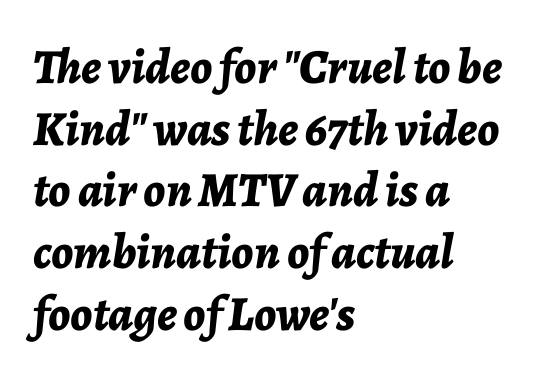
The image shows 49 px bold type, italic (leaning right); set left-aligned, normal line spacing (1.26x), normal letter spacing, not underlined; low stroke contrast and a medium x-height.
